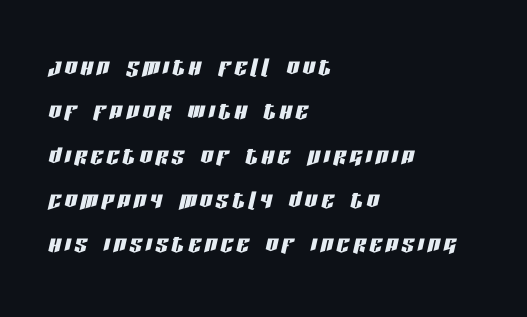
The space between consecutive lines is moderate. Here the designer chose a conventional face with non-uniform glyph widths. Glance below the letters and you will spot only blank space. The lettering tilts uniformly, giving the passage an italic look. Layout note: lines flush left.
